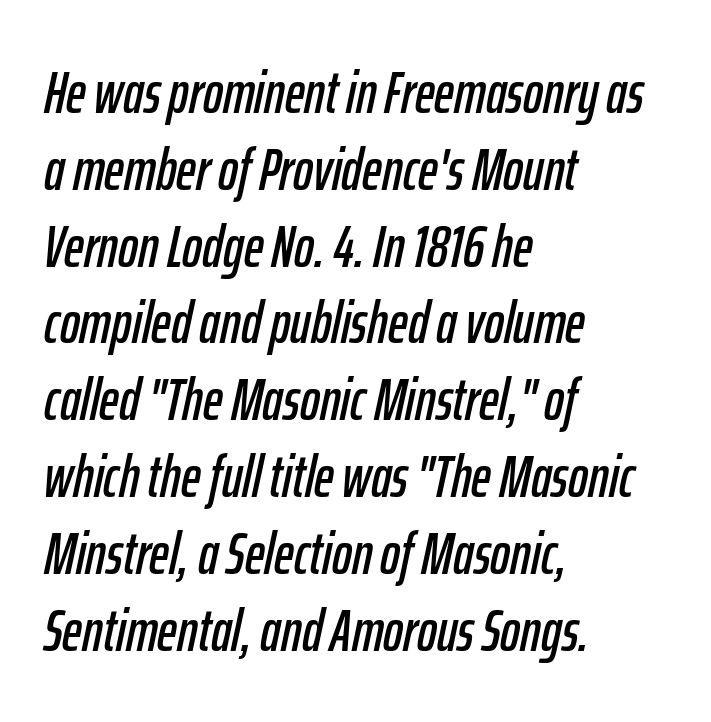
{"italic": "yes", "lean": "right", "slant_degrees": 12, "width": "condensed", "stroke_contrast": "low", "x_height": "medium", "monospaced": "no", "underline": "no", "align": "left", "line_spacing": "normal", "line_spacing_ratio": 1.28, "letter_spacing": "normal", "letter_spacing_em": 0.0, "glyph_px": 60}
